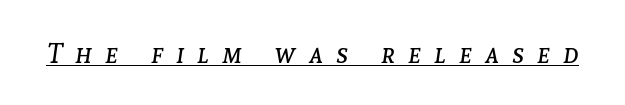
Q: Is the text bold? A: No.
Q: Is the text italic (slanted)? A: Yes, it leans right by about 8 degrees.
Q: Is the text underlined? A: Yes.
Q: Is the spacing between letters normal or unusually wide? A: Unusually wide.
